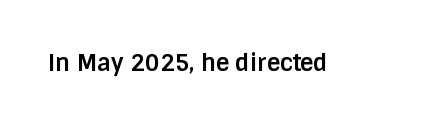
The image shows 23 px bold type, upright; set normal letter spacing, not underlined.
